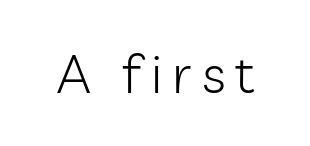
The image shows 53 px light sans-serif type, upright; set not underlined; low stroke contrast and a medium x-height.
